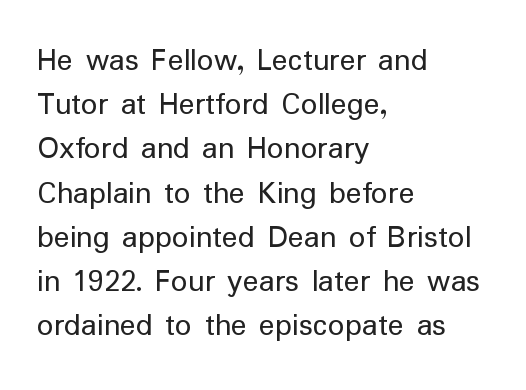
The image shows 33 px regular-weight sans-serif type, upright; set left-aligned, normal line spacing (1.34x), normal letter spacing, not underlined; low stroke contrast and a medium x-height.
